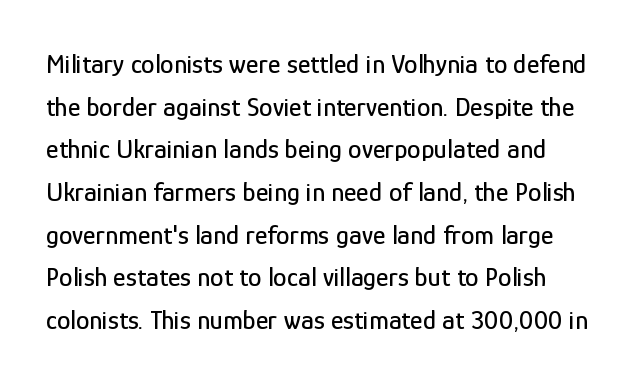
The letters sit at their default tracking, neither squeezed nor spread. Decoration check: the copy has no underline. In terms of leading, this rendering sits right in the middle. The type sits square on the baseline with zero lean.
